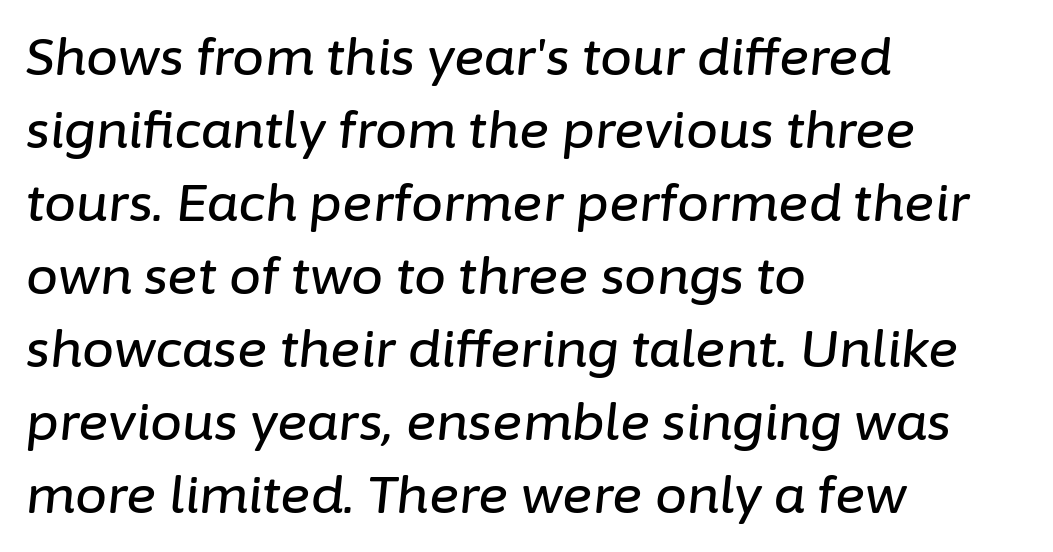
A bare baseline throughout the passage. The horizontal fit of the characters is conventional and even. The letters are slanted; this is an italic face. A typesetter would call this proportional, since set widths differ per character. A classic flush-left, rag-right setting is used for this passage. Reading down the column, the eye jumps a familiar distance to each next line.
